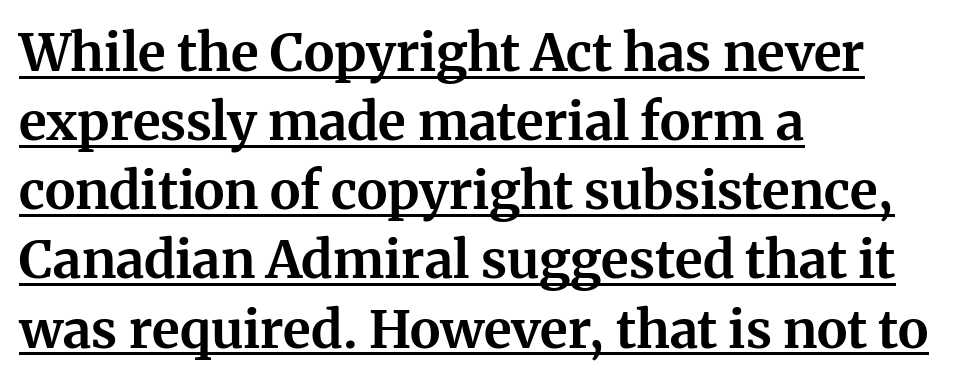
{"serif": "yes", "italic": "no", "bold": "yes", "weight": "bold", "width": "normal", "stroke_contrast": "medium", "x_height": "medium", "monospaced": "no", "underline": "yes", "align": "left", "line_spacing": "normal", "line_spacing_ratio": 1.33, "letter_spacing": "normal", "letter_spacing_em": 0.0, "glyph_px": 52}
